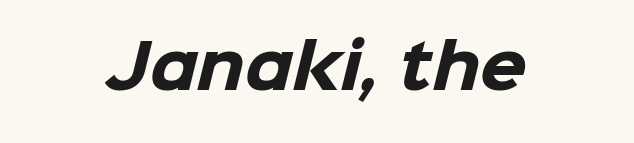
You could call the tracking neutral — neither tight nor loose. A sans-serif font was chosen for this passage. Beneath every word, the page is bare. Bold? Absolutely — the strokes are thick and heavy. A typesetter would call this proportional, since set widths differ per character.
